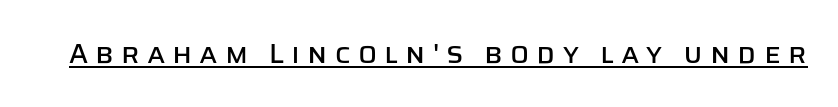
The image shows 28 px sans-serif type, upright; set unusually wide letter spacing (+0.25 em), underlined; low stroke contrast and a large x-height.
